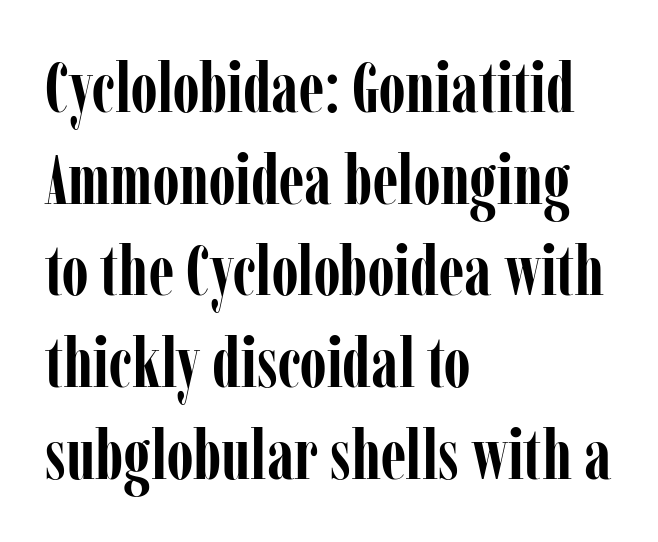
{"serif": "yes", "italic": "no", "bold": "yes", "weight": "semibold", "width": "condensed", "stroke_contrast": "low", "x_height": "medium", "monospaced": "no", "underline": "no", "align": "left", "line_spacing": "normal", "line_spacing_ratio": 1.31, "letter_spacing": "normal", "letter_spacing_em": 0.0, "glyph_px": 70}
